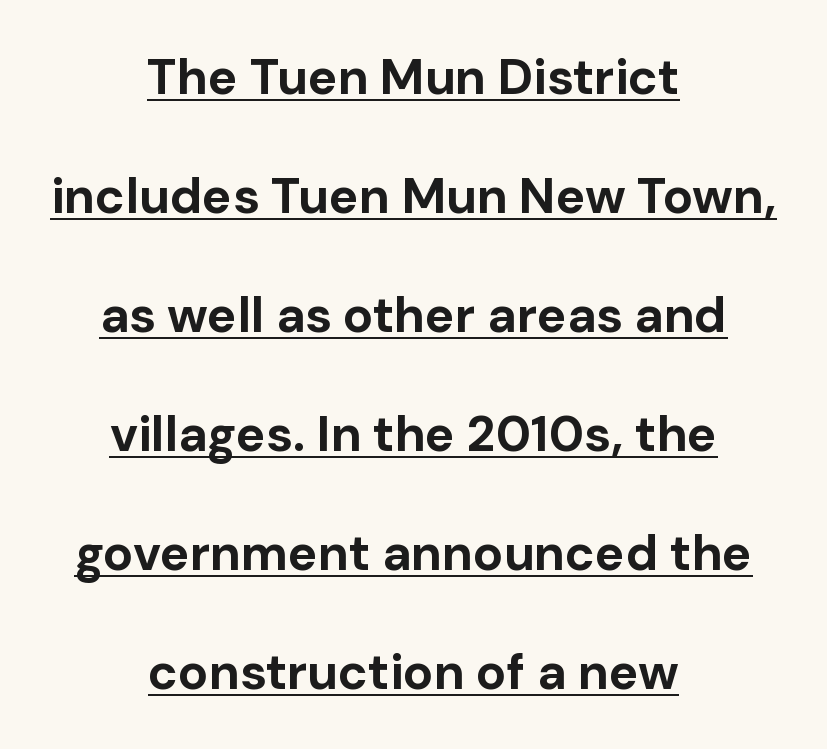
{"serif": "no", "italic": "no", "bold": "yes", "weight": "bold", "width": "normal", "stroke_contrast": "low", "x_height": "medium", "monospaced": "no", "underline": "yes", "align": "center", "line_spacing": "loose", "line_spacing_ratio": 2.38, "letter_spacing": "normal", "letter_spacing_em": 0.0, "glyph_px": 50}
